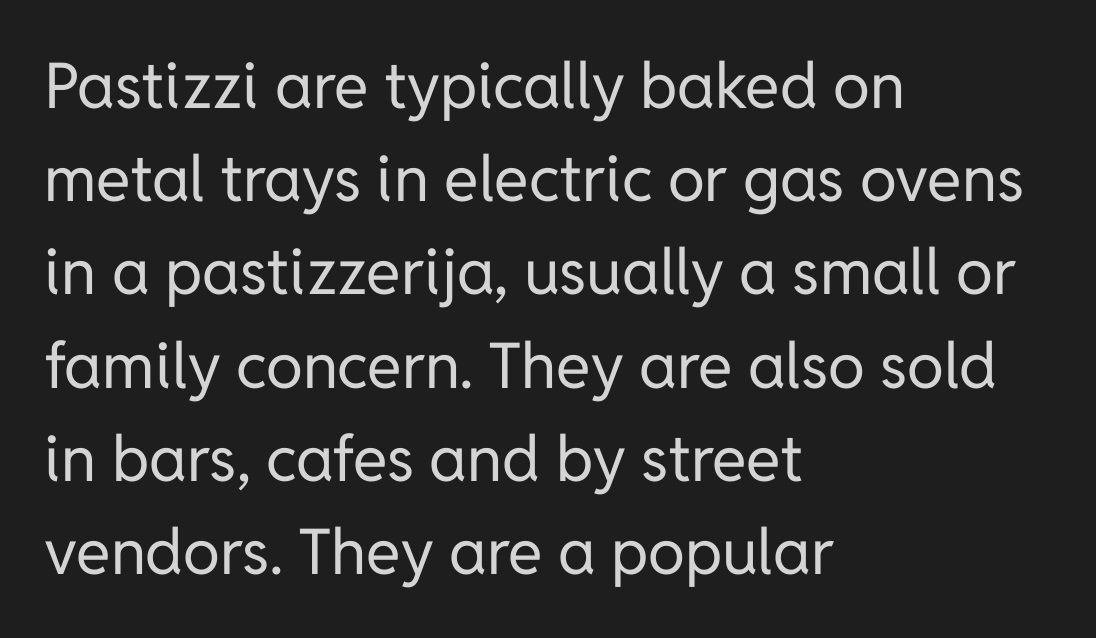
The image shows 63 px regular-weight sans-serif type, upright; set left-aligned, normal line spacing (1.48x), normal letter spacing, not underlined; low stroke contrast and a medium x-height.
